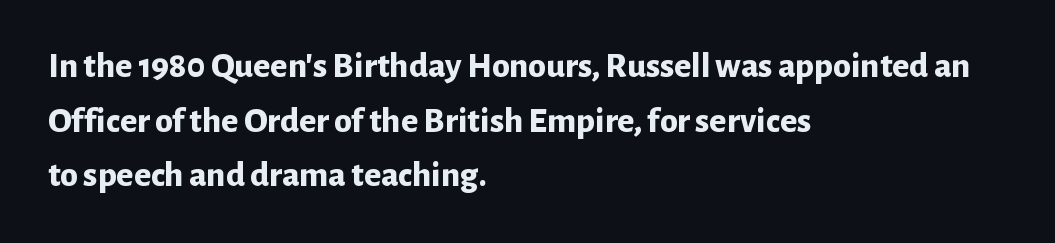
The image shows 36 px bold sans-serif type, upright; set left-aligned, normal line spacing (1.52x), normal letter spacing, not underlined; low stroke contrast and a medium x-height.
